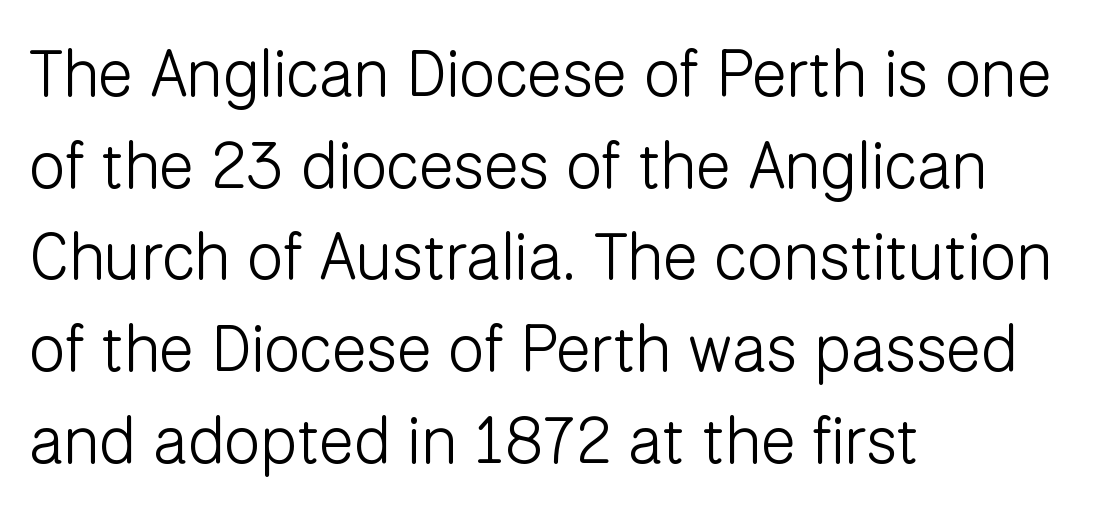
The image shows 65 px light sans-serif type, upright; set left-aligned, normal line spacing (1.41x), normal letter spacing, not underlined; low stroke contrast and a medium x-height.
